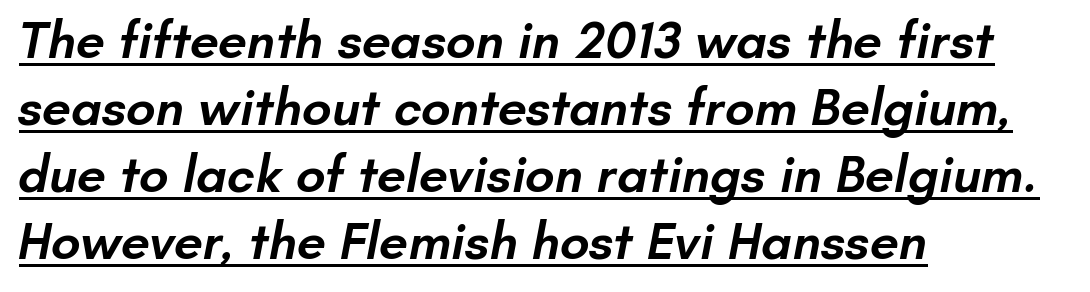
The image shows 52 px semibold sans-serif type; set left-aligned, normal line spacing (1.29x), normal letter spacing, underlined; low stroke contrast and a small x-height.
